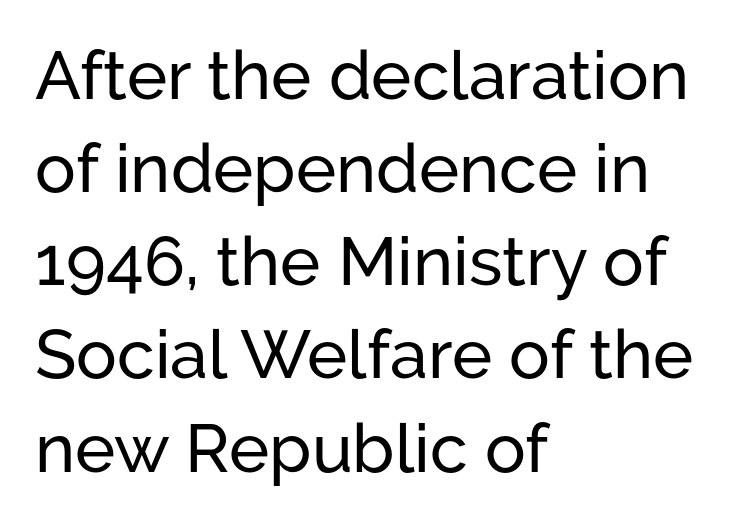
Look at the bottom of the vertical strokes: they stop flat, with no serifs. The type is set solid horizontally, with unmodified tracking. Line beginnings align vertically; line endings do not. Rows of type keep a routine distance in the vertical direction.
